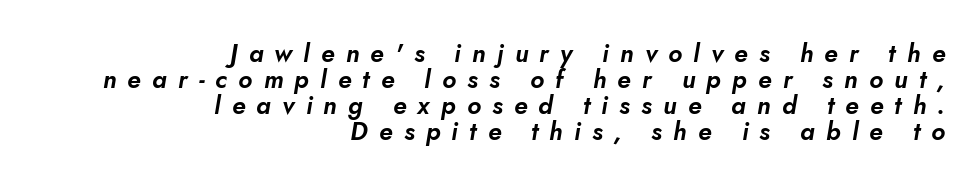
Q: Is the text italic (slanted)? A: Yes, it leans right by about 10 degrees.
Q: Is the text underlined? A: No.
Q: How is the paragraph aligned? A: Right-aligned.
Q: Is the spacing between letters normal or unusually wide? A: Unusually wide.
Q: Is the spacing between lines tight, normal or loose? A: Tight.
